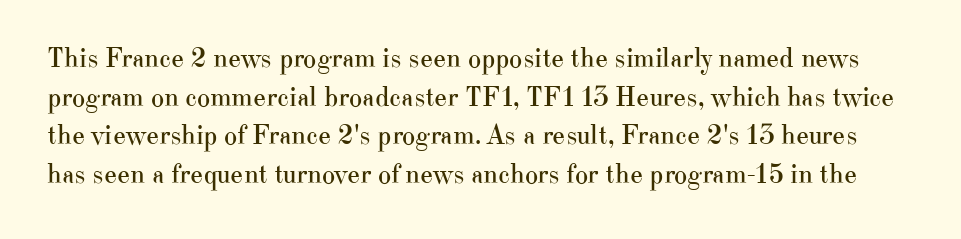
{"serif": "yes", "italic": "no", "bold": "no", "weight": "regular", "width": "normal", "stroke_contrast": "high", "x_height": "small", "monospaced": "no", "underline": "no", "line_spacing": "normal", "line_spacing_ratio": 1.38, "letter_spacing": "normal", "letter_spacing_em": 0.0, "glyph_px": 28}
